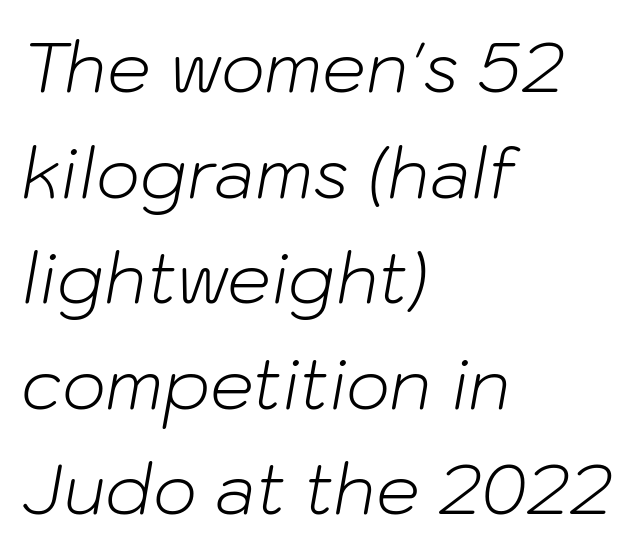
{"italic": "yes", "lean": "right", "slant_degrees": 10, "bold": "no", "weight": "light", "width": "normal", "stroke_contrast": "low", "x_height": "medium", "monospaced": "no", "underline": "no", "align": "left", "line_spacing": "normal", "line_spacing_ratio": 1.53, "letter_spacing": "normal", "letter_spacing_em": 0.0, "glyph_px": 69}
